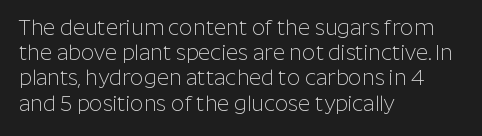
The letterforms sit shoulder to shoulder at normal distance. Typeset ragged right — the left edge is the straight one. The lettering holds an erect, upright posture throughout. Vertical stems look standard width or narrower in stroke. Beneath every word, the page is bare.
